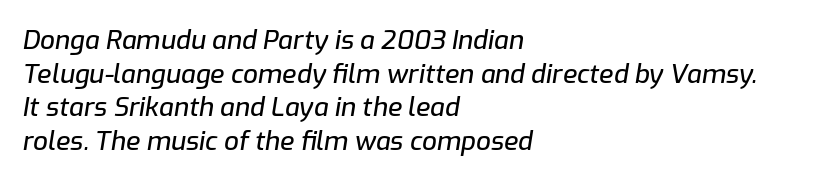
The image shows 26 px text type, italic (leaning right); set left-aligned, normal line spacing (1.29x), normal letter spacing, not underlined.
